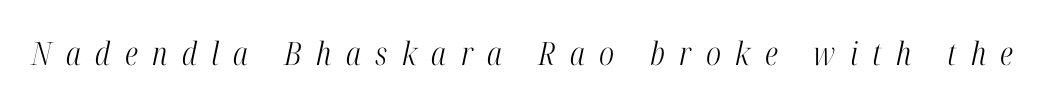
The image shows 32 px light, condensed serif type, italic (leaning right); set unusually wide letter spacing (+0.45 em), not underlined; high stroke contrast and a medium x-height.
